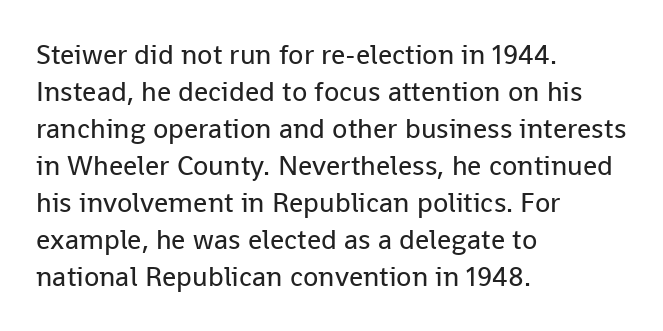
{"serif": "no", "italic": "no", "bold": "no", "weight": "regular", "width": "normal", "stroke_contrast": "low", "x_height": "medium", "monospaced": "no", "underline": "no", "align": "left", "line_spacing": "normal", "line_spacing_ratio": 1.32, "letter_spacing": "normal", "letter_spacing_em": 0.0, "glyph_px": 28}
